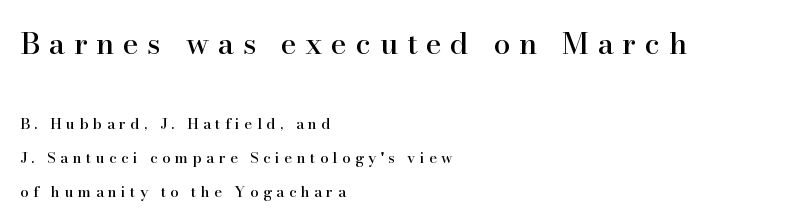
The type family on display is of the serif kind. Compared with typical body copy, the letter spacing here is much looser. Honestly, the rows look like they've been pulled way apart. Think of a printed novel: that variable character pitch is what you see here. One-word summary of the alignment: left.
